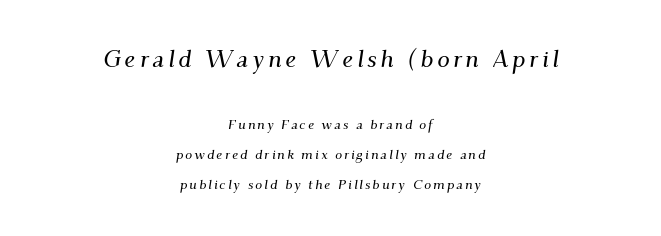
The image shows 25 px text type, italic (leaning right); set centered, loose line spacing (2.16x), not underlined; the first (top) block is 1.79x larger.
